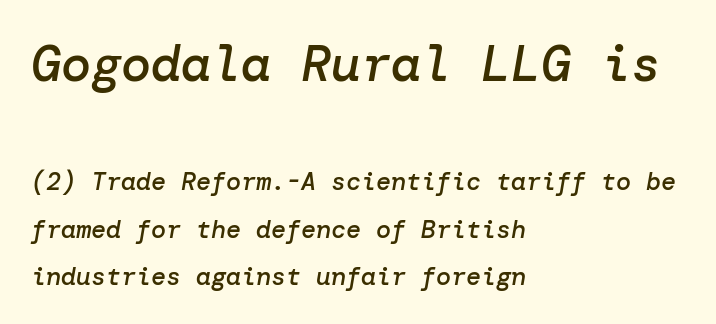
{"italic": "yes", "lean": "right", "slant_degrees": 10, "bold": "semi", "weight": "semibold", "width": "normal", "stroke_contrast": "low", "x_height": "medium", "underline": "no", "align": "left", "line_spacing_ratio": 1.89, "letter_spacing": "normal", "letter_spacing_em": 0.0, "larger_block": "first", "size_ratio": 2.0, "glyph_px": 50}
